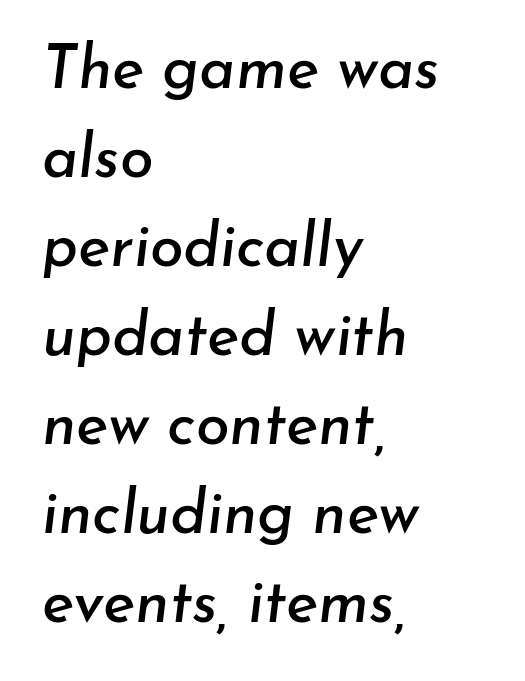
The image shows 61 px text type, italic (leaning right); set left-aligned, normal line spacing (1.46x), normal letter spacing, not underlined; low stroke contrast and a small x-height.
